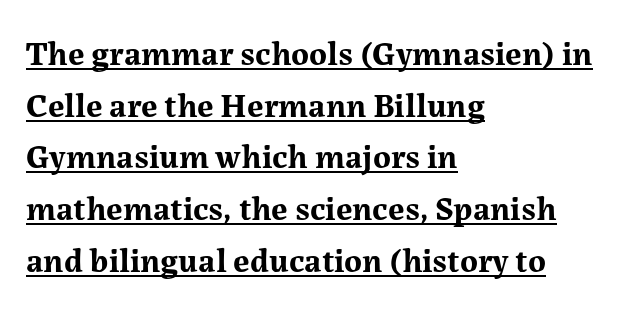
{"serif": "yes", "italic": "no", "bold": "yes", "weight": "bold", "width": "normal", "stroke_contrast": "medium", "x_height": "medium", "monospaced": "no", "underline": "yes", "align": "left", "line_spacing": "normal", "line_spacing_ratio": 1.52, "letter_spacing": "normal", "letter_spacing_em": 0.0, "glyph_px": 34}
